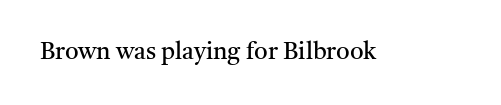
{"italic": "no", "bold": "no", "underline": "no", "letter_spacing": "normal", "letter_spacing_em": 0.0, "glyph_px": 24}
